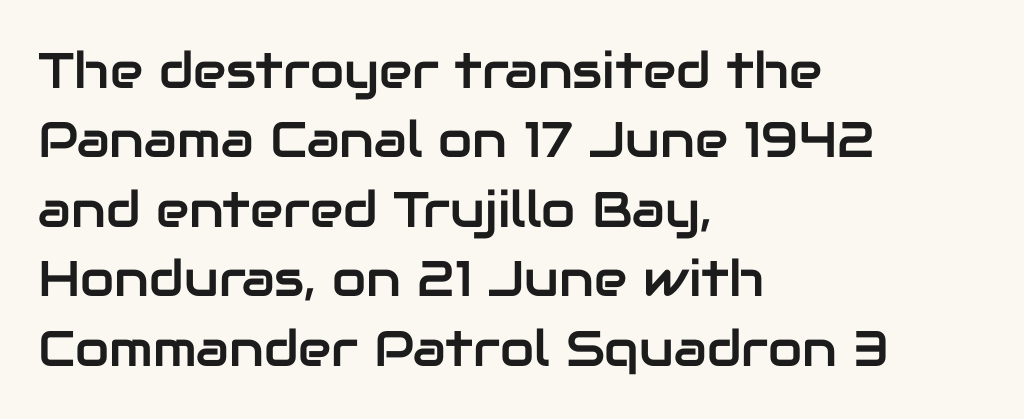
The image shows 50 px sans-serif type, upright; set left-aligned, normal line spacing (1.39x), normal letter spacing, not underlined; low stroke contrast and a medium x-height.
